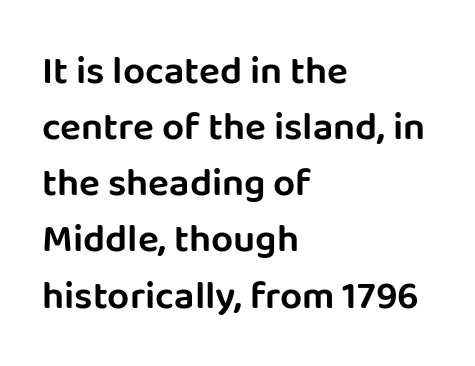
{"serif": "no", "italic": "no", "width": "normal", "stroke_contrast": "low", "x_height": "large", "monospaced": "no", "underline": "no", "align": "left", "line_spacing": "normal", "line_spacing_ratio": 1.44, "letter_spacing": "normal", "letter_spacing_em": 0.0, "glyph_px": 39}
